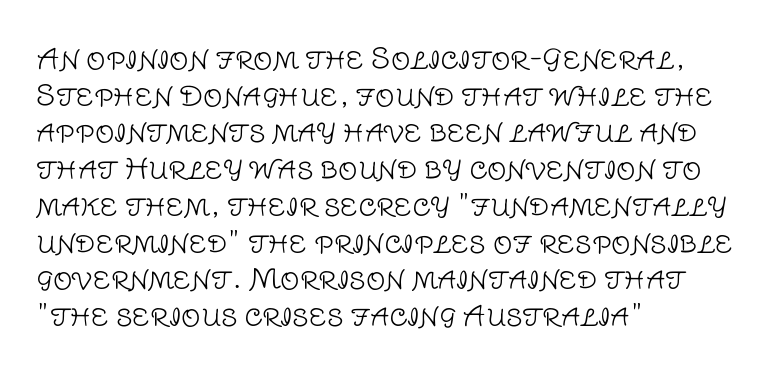
The image shows 27 px text type; set left-aligned, normal line spacing (1.36x), normal letter spacing, not underlined.
